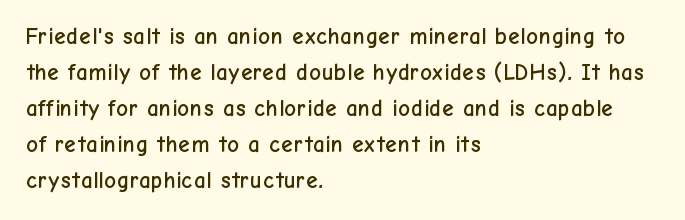
The image shows 23 px text type, upright; set left-aligned, normal line spacing (1.56x), normal letter spacing, not underlined.
